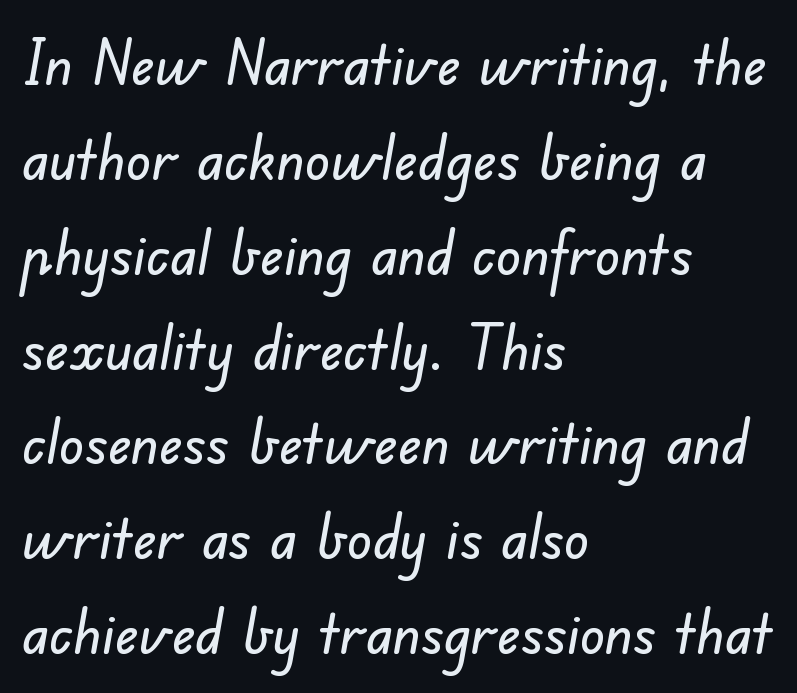
Quick note: interline space is typical. The characters display no serif detailing; their extremities are plain. Tracking here is standard; glyphs follow each other at the usual distance. In CSS terms this would be text-align: left.
